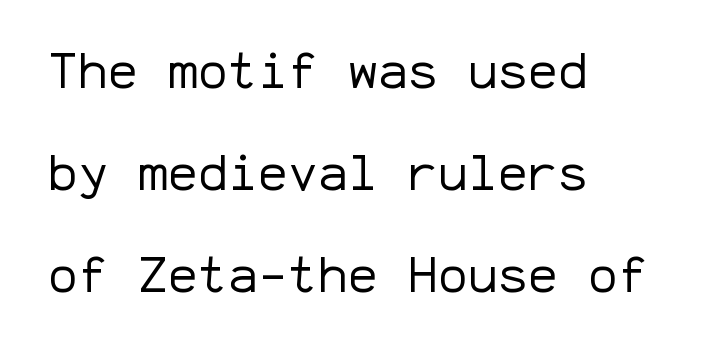
The image shows 50 px regular-weight sans-serif type, upright, monospaced; set left-aligned, loose line spacing (2.04x), normal letter spacing, not underlined; low stroke contrast and a medium x-height.
